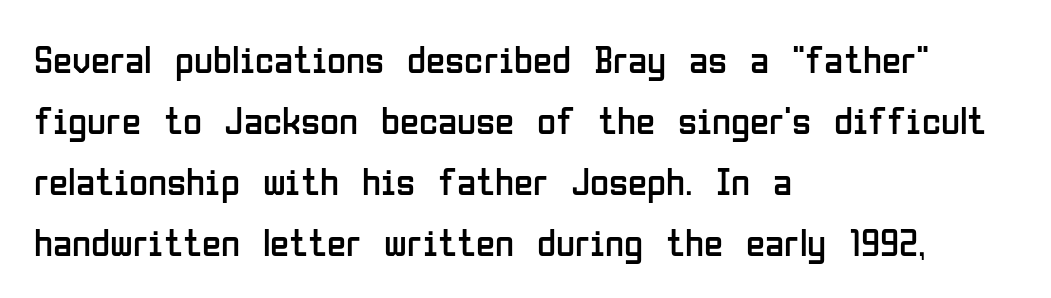
The rendering uses natural spacing where letterforms have individual widths. The compositor pushed each line to the left boundary. The strokes carry an ordinary text weight at most. Decoration check: the copy has no underline. Typographically, this falls in the sans-serif category.
